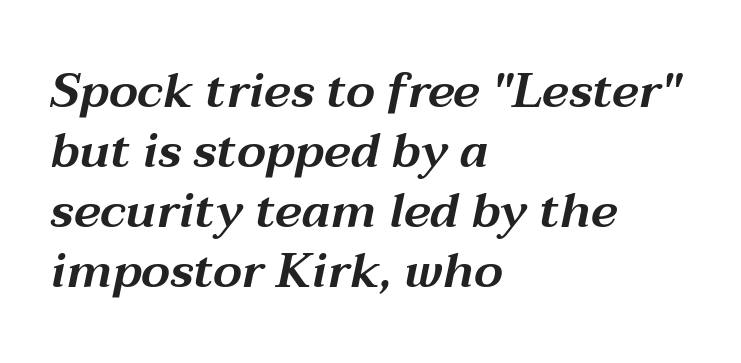
The image shows 48 px wide type, italic (leaning right); set left-aligned, normal line spacing (1.25x), normal letter spacing, not underlined; medium stroke contrast and a medium x-height.
